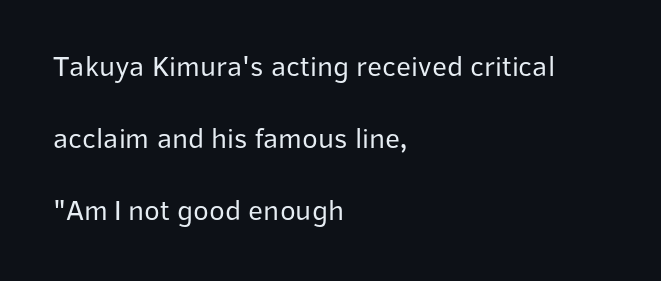
Is this a fixed-width face? No — the glyphs have proportional, varying widths. The passage shown is typeset with a sans-serif family. Summary of vertical rhythm: relaxed, with wide interline spacing. The ragged edge is on the right, which tells us the setting is flush left. The face used here is rendered with its standard letterfit. The passage shown is not underscored anywhere.
